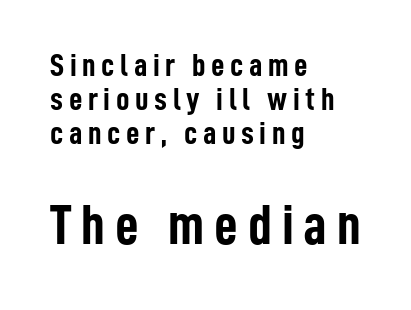
The image shows 58 px semibold, condensed sans-serif type, upright; set left-aligned, tight line spacing (1.03x), not underlined; the second (bottom) block is 1.76x larger; low stroke contrast and a medium x-height.
